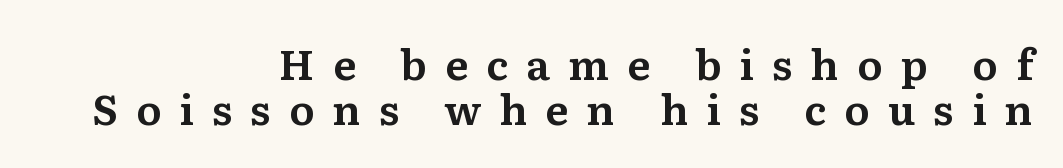
Q: Is the text italic (slanted)? A: No, it is upright.
Q: Is the typeface a serif or a sans-serif typeface? A: Serif.
Q: Is the text underlined? A: No.
Q: How is the paragraph aligned? A: Right-aligned.
Q: Is the spacing between letters normal or unusually wide? A: Unusually wide.
Q: Is the spacing between lines tight, normal or loose? A: Tight.
Q: Width (condensed, normal, or wide)? A: Normal.
Q: Stroke contrast? A: Medium.
Q: x-height? A: Medium.
Q: Monospaced? A: No.
